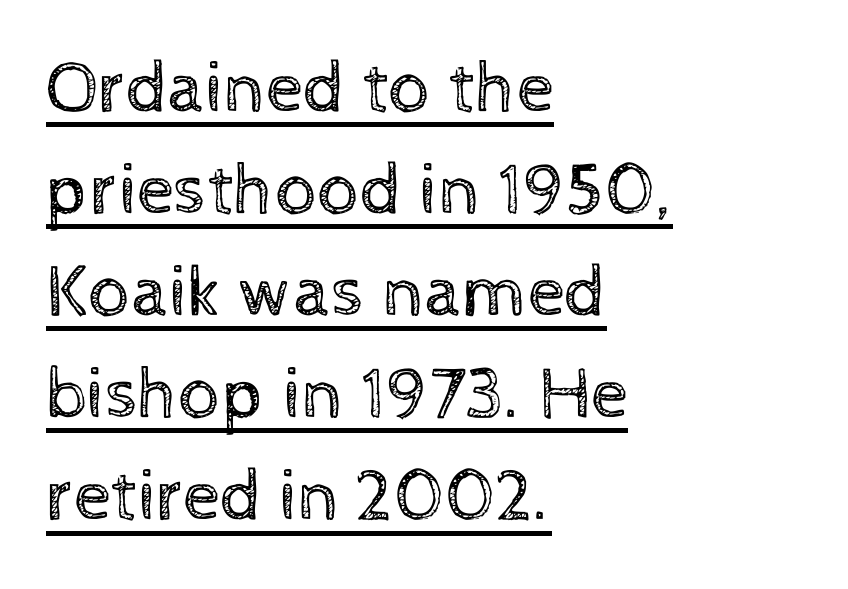
The rows are spaced the way most documents space them. A student would call this left alignment; a typographer would say flush left, rag right. Characters follow at the spacing the type designer built in. Looks like someone drew a line under every word here.
